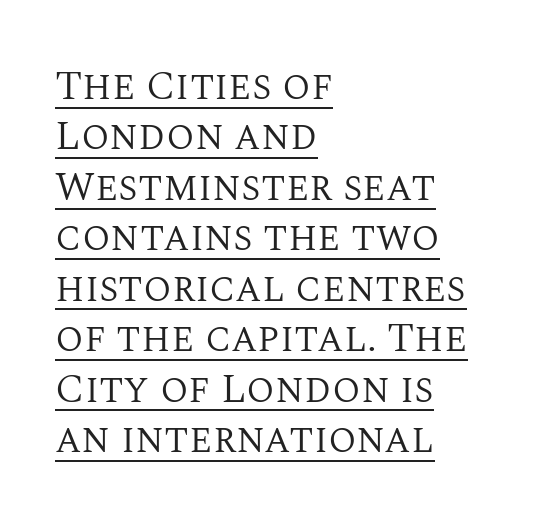
Does the copy run flush right? No — it runs flush left. Summary of weight: not heavy and not bold. Letterform terminals end in serifs throughout the passage. The passage shown is typed in a proportional face where columns would drift.
